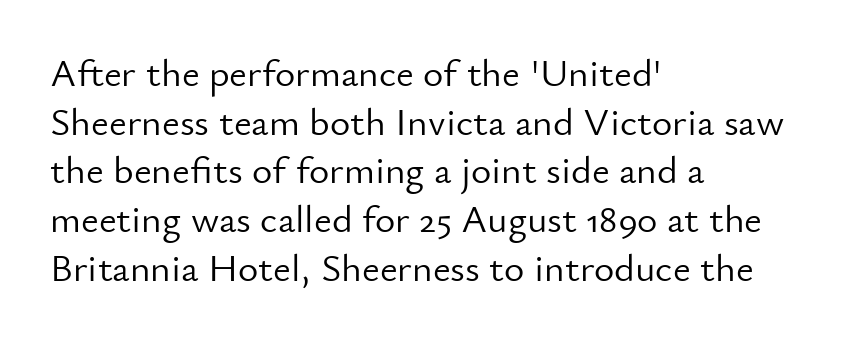
Spacing verdict: proportional, widths tailored to each character. The designer left line spacing at the default. No letter is thick-stroked: the sample isn't bold. Nothing unusual about the tracking: characters are spaced as the font intends. Visually the block forms a straight wall on the left and a jagged coastline on the right.
